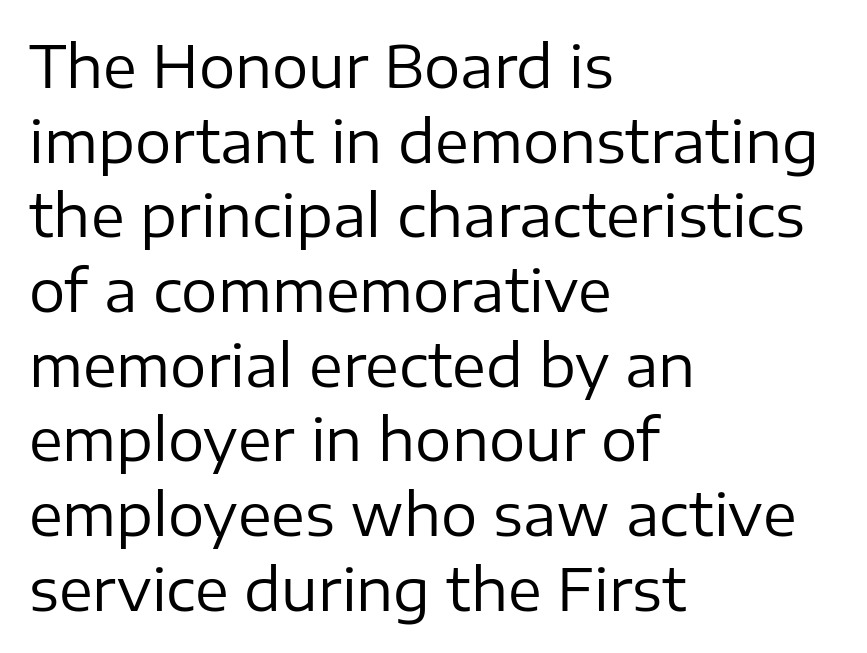
The image shows 57 px regular-weight sans-serif type, upright; set left-aligned, normal line spacing (1.31x), normal letter spacing, not underlined; low stroke contrast and a medium x-height.
